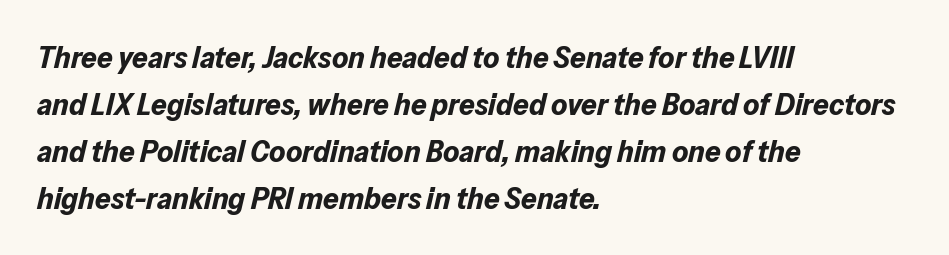
The image shows 31 px bold type, italic (leaning right); set left-aligned, normal line spacing (1.52x), normal letter spacing, not underlined; low stroke contrast and a medium x-height.
